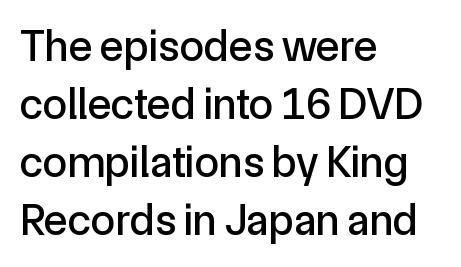
Q: Is the text italic (slanted)? A: No, it is upright.
Q: Is the typeface a serif or a sans-serif typeface? A: Sans-serif.
Q: Is the text underlined? A: No.
Q: How is the paragraph aligned? A: Left-aligned.
Q: Is the spacing between letters normal or unusually wide? A: Normal.
Q: Is the spacing between lines tight, normal or loose? A: Normal.
Q: Width (condensed, normal, or wide)? A: Normal.
Q: x-height? A: Medium.
Q: Monospaced? A: No.
